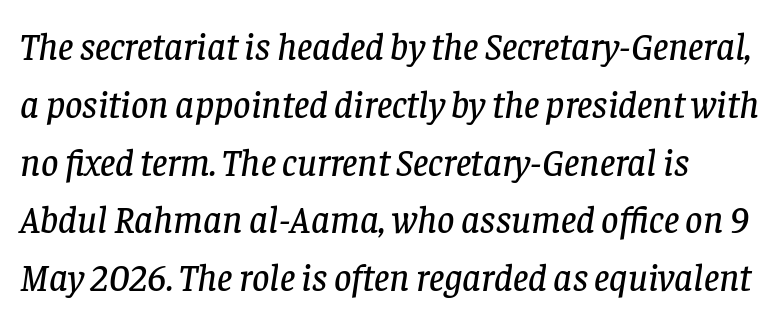
{"serif": "yes", "italic": "yes", "lean": "right", "slant_degrees": 8, "width": "normal", "stroke_contrast": "low", "x_height": "large", "monospaced": "no", "underline": "no", "line_spacing": "normal", "line_spacing_ratio": 1.52, "letter_spacing": "normal", "letter_spacing_em": 0.0, "glyph_px": 38}
